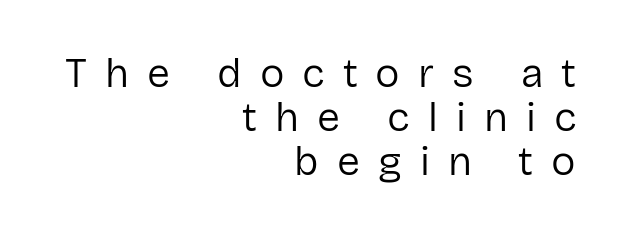
The tracking jumps out immediately: characters are airy and widely separated. The ragged edge is on the left, which tells us the setting is flush right. The weight tops out at a normal text grade. The face used here is proportionally spaced, like ordinary book or web type. Serifs: no, the terminals of the letterforms are clean. Nope, not italic — everything's standing straight.
